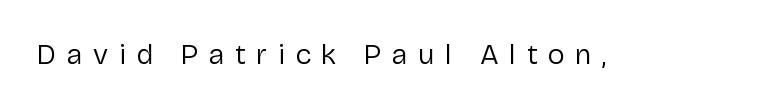
{"serif": "no", "italic": "no", "bold": "no", "weight": "regular", "width": "normal", "stroke_contrast": "low", "x_height": "medium", "monospaced": "no", "underline": "no", "letter_spacing": "wide", "letter_spacing_em": 0.36, "glyph_px": 29}
